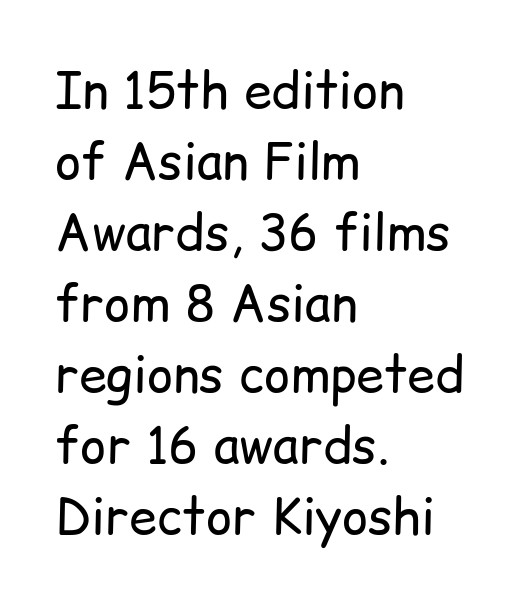
{"serif": "no", "italic": "no", "bold": "no", "weight": "regular", "width": "normal", "stroke_contrast": "low", "x_height": "medium", "monospaced": "no", "underline": "no", "align": "left", "line_spacing": "normal", "line_spacing_ratio": 1.42, "letter_spacing": "normal", "letter_spacing_em": 0.0, "glyph_px": 50}
